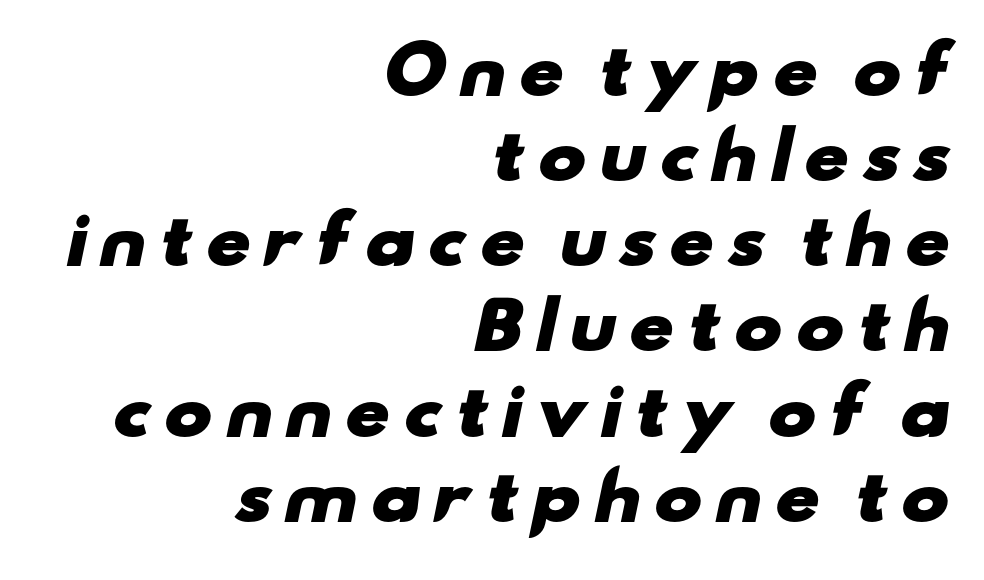
The image shows 65 px heavy, wide sans-serif type; set right-aligned, normal line spacing (1.31x), not underlined; low stroke contrast and a small x-height.
